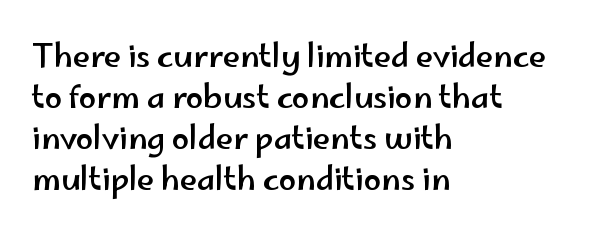
The image shows 31 px wide sans-serif type, upright; set left-aligned, normal line spacing (1.32x), normal letter spacing, not underlined; low stroke contrast and a small x-height.
